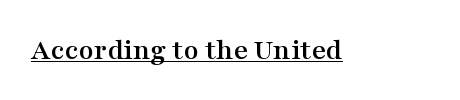
Q: Is the text italic (slanted)? A: No, it is upright.
Q: Is the typeface a serif or a sans-serif typeface? A: Serif.
Q: Is the text underlined? A: Yes.
Q: Is the spacing between letters normal or unusually wide? A: Normal.
Q: Width (condensed, normal, or wide)? A: Wide.
Q: Stroke contrast? A: Medium.
Q: x-height? A: Medium.
Q: Monospaced? A: No.
